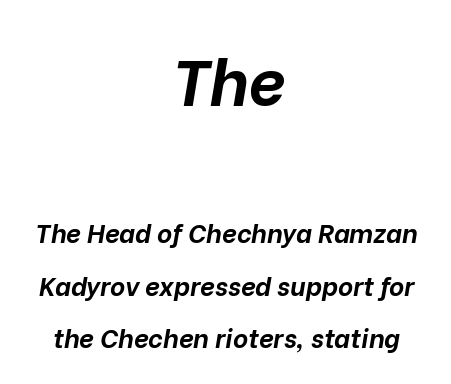
{"italic": "yes", "lean": "right", "slant_degrees": 10, "bold": "yes", "weight": "bold", "width": "normal", "stroke_contrast": "low", "x_height": "medium", "monospaced": "no", "underline": "no", "align": "center", "line_spacing": "loose", "line_spacing_ratio": 2.02, "letter_spacing": "normal", "letter_spacing_em": 0.0, "larger_block": "first", "size_ratio": 2.5, "glyph_px": 65}
